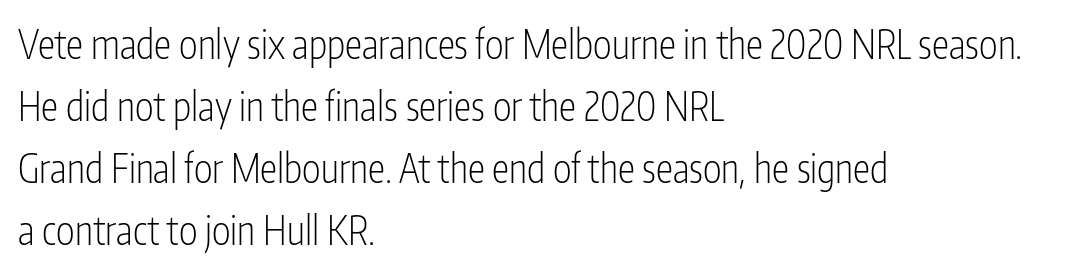
The image shows 39 px light, condensed sans-serif type, upright; set left-aligned, normal line spacing (1.59x), normal letter spacing, not underlined; low stroke contrast and a medium x-height.
